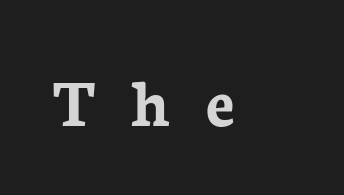
{"serif": "yes", "italic": "no", "bold": "yes", "weight": "semibold", "width": "normal", "stroke_contrast": "low", "x_height": "medium", "monospaced": "no", "underline": "no", "letter_spacing": "wide", "letter_spacing_em": 0.48, "glyph_px": 71}
